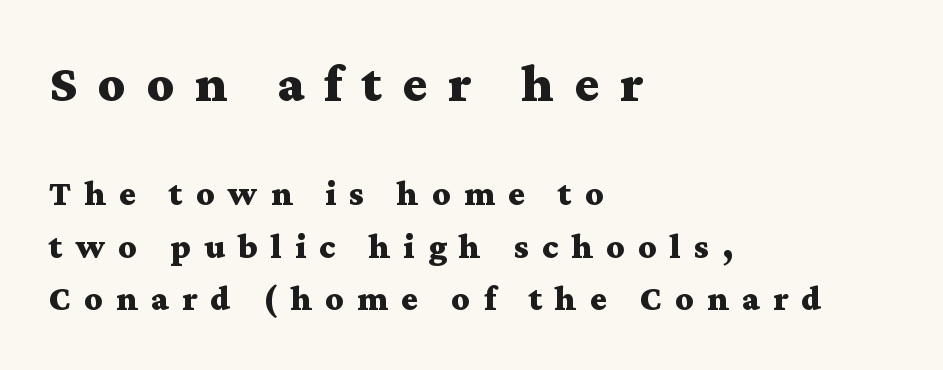
The image shows 53 px bold, wide serif type, upright; set left-aligned, normal line spacing (1.49x), unusually wide letter spacing (+0.38 em), not underlined; the first (top) block is 1.51x larger; medium stroke contrast and a medium x-height.
